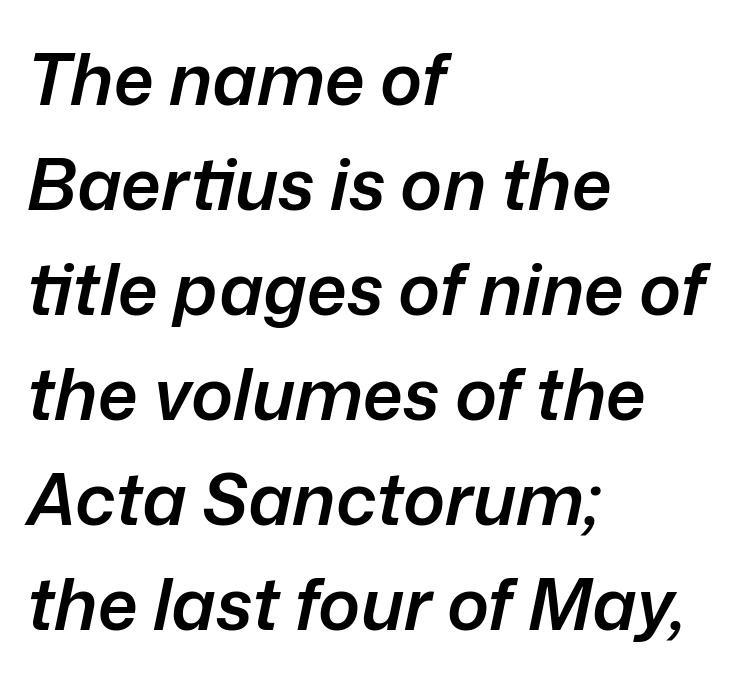
Q: Is the text bold? A: Semi-bold.
Q: Is the text italic (slanted)? A: Yes, it leans right by about 12 degrees.
Q: Is the text underlined? A: No.
Q: How is the paragraph aligned? A: Left-aligned.
Q: Is the spacing between letters normal or unusually wide? A: Normal.
Q: Is the spacing between lines tight, normal or loose? A: Normal.
Q: Width (condensed, normal, or wide)? A: Normal.
Q: Stroke contrast? A: Low.
Q: x-height? A: Medium.
Q: Monospaced? A: No.
